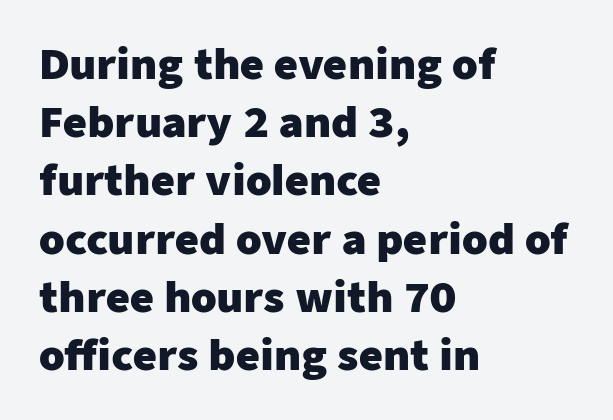
The image shows 41 px heavy sans-serif type, upright; set left-aligned, normal line spacing (1.42x), normal letter spacing, not underlined; low stroke contrast and a medium x-height.
